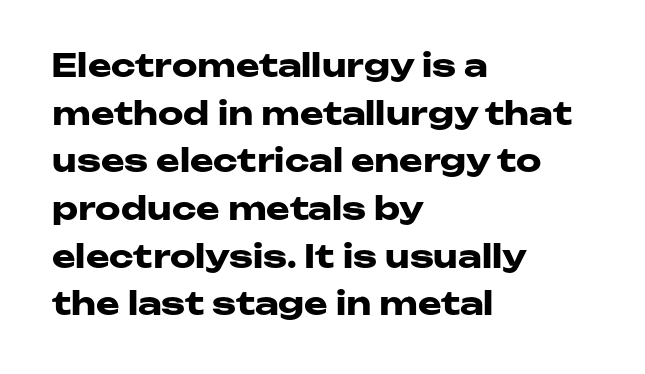
Note: no serifs on the glyphs. Letter spacing: default. Look at the stroke-to-counter ratio: heavy, a bold. Rows of type keep a routine distance in the vertical direction. Any mark beneath the type? The region is blank.
